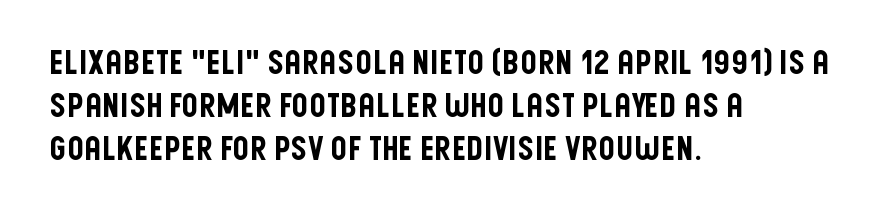
Q: Is the text italic (slanted)? A: No, it is upright.
Q: Is the typeface a serif or a sans-serif typeface? A: Sans-serif.
Q: Is the text underlined? A: No.
Q: How is the paragraph aligned? A: Left-aligned.
Q: Is the spacing between letters normal or unusually wide? A: Normal.
Q: Is the spacing between lines tight, normal or loose? A: Normal.
Q: Width (condensed, normal, or wide)? A: Condensed.
Q: Stroke contrast? A: Low.
Q: x-height? A: Large.
Q: Monospaced? A: No.
